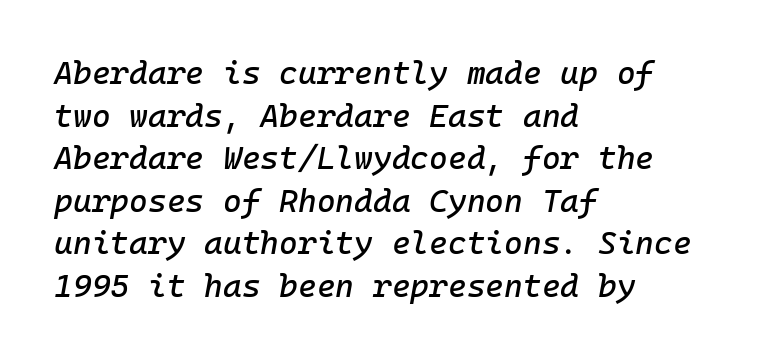
Q: Is the text italic (slanted)? A: Yes, it leans right by about 10 degrees.
Q: Is the text underlined? A: No.
Q: How is the paragraph aligned? A: Left-aligned.
Q: Is the spacing between letters normal or unusually wide? A: Normal.
Q: Is the spacing between lines tight, normal or loose? A: Normal.
Q: Width (condensed, normal, or wide)? A: Normal.
Q: Stroke contrast? A: Low.
Q: x-height? A: Medium.
Q: Monospaced? A: Yes.
